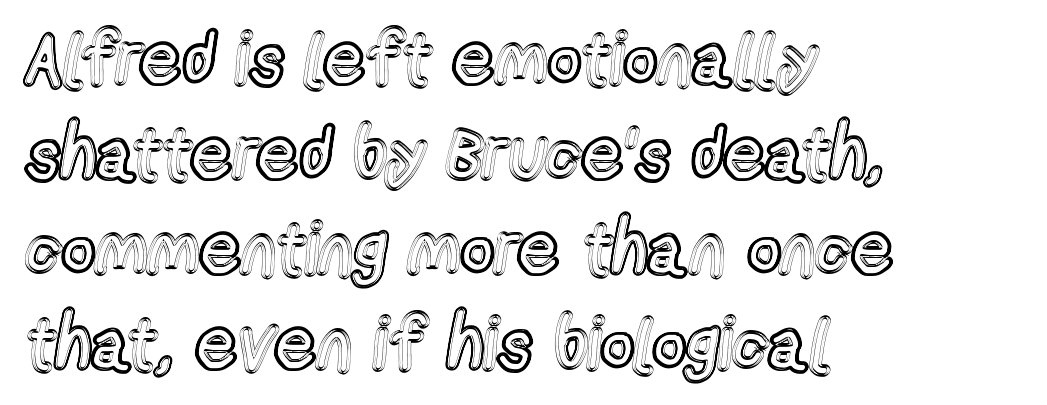
Nobody drew a line under any word here. These lines keep a tight, regular rhythm from letter to letter. Caption: multi-line text, flush left, ragged right. Leading matches the norm, producing a regular column.
